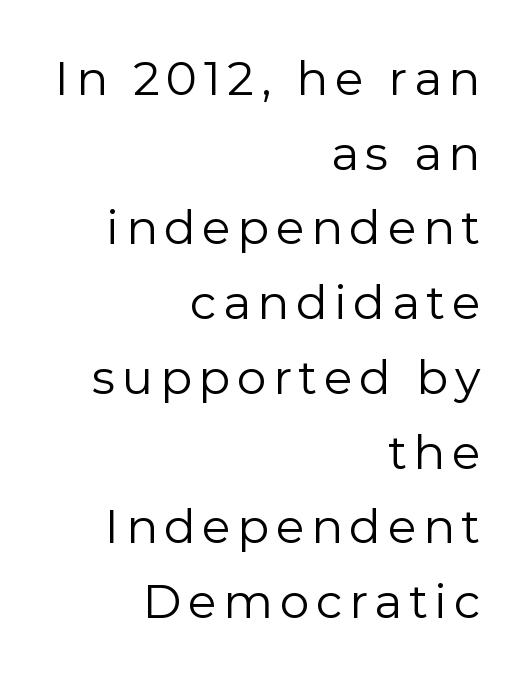
Q: Is the text bold? A: No.
Q: Is the text italic (slanted)? A: No, it is upright.
Q: Is the typeface a serif or a sans-serif typeface? A: Sans-serif.
Q: Is the text underlined? A: No.
Q: How is the paragraph aligned? A: Right-aligned.
Q: Is the spacing between lines tight, normal or loose? A: Normal.
Q: Width (condensed, normal, or wide)? A: Normal.
Q: Stroke contrast? A: Low.
Q: x-height? A: Medium.
Q: Monospaced? A: No.
